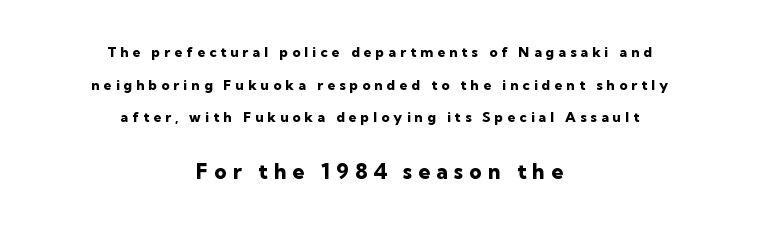
Regarding leading, the lines here are spaced well apart. Weight check: bold — yes, fully. Whoever set this made the second block the dominant, larger element. The zone under the glyphs is completely vacant. Every row of glyphs is offset so its center matches the block's center.
